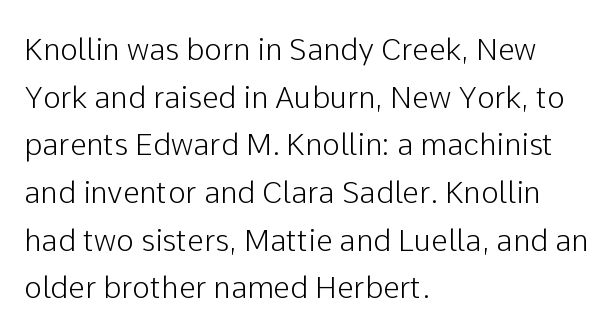
Q: Is the text italic (slanted)? A: No, it is upright.
Q: Is the typeface a serif or a sans-serif typeface? A: Sans-serif.
Q: Is the text underlined? A: No.
Q: How is the paragraph aligned? A: Left-aligned.
Q: Is the spacing between letters normal or unusually wide? A: Normal.
Q: Is the spacing between lines tight, normal or loose? A: Normal.
Q: Width (condensed, normal, or wide)? A: Normal.
Q: Stroke contrast? A: Low.
Q: x-height? A: Medium.
Q: Monospaced? A: No.
